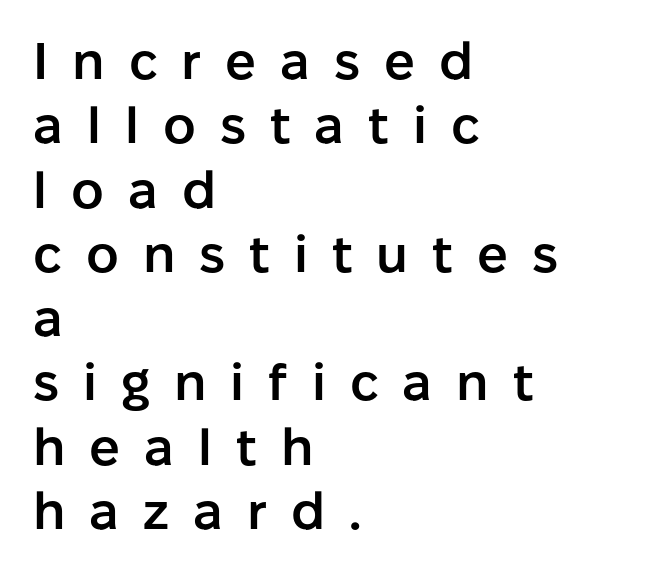
One-word summary of the alignment: left. A somewhat darkened texture: the type is semibold rather than bold. No feet cap the strokes, marking this as sans-serif type. A typesetter would call this leading conventional body-copy spacing. The area under the type is left untouched. Every stem runs plumb, perpendicular to the baseline.
